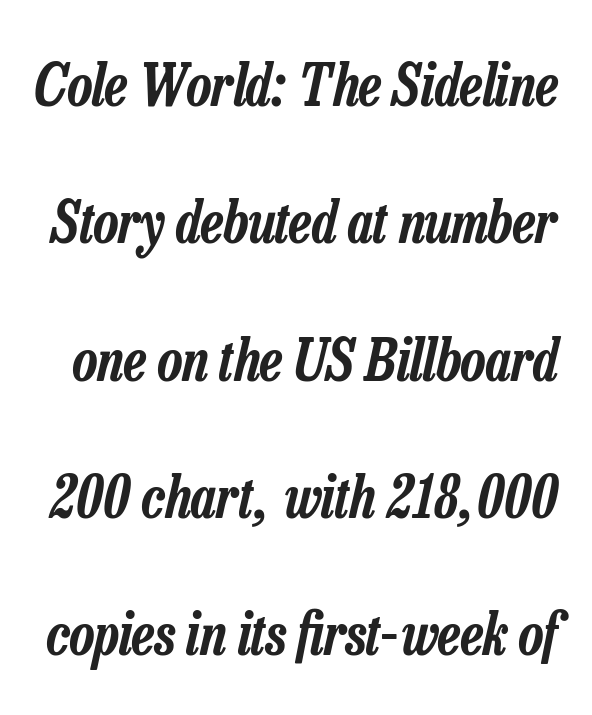
Q: Is the text italic (slanted)? A: Yes, it leans right by about 13 degrees.
Q: Is the text underlined? A: No.
Q: Is the spacing between letters normal or unusually wide? A: Normal.
Q: Is the spacing between lines tight, normal or loose? A: Loose.
Q: Width (condensed, normal, or wide)? A: Condensed.
Q: Stroke contrast? A: Low.
Q: x-height? A: Medium.
Q: Monospaced? A: No.
